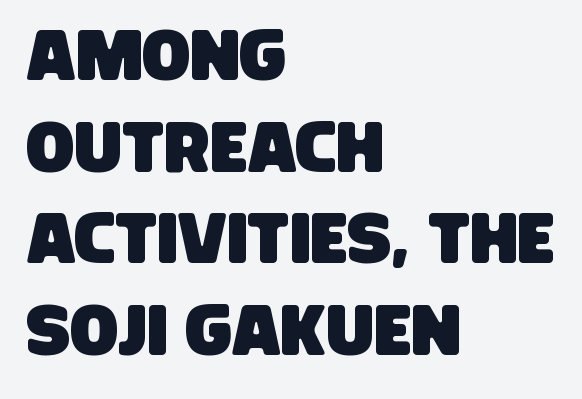
Q: Is the typeface a serif or a sans-serif typeface? A: Sans-serif.
Q: Is the text underlined? A: No.
Q: How is the paragraph aligned? A: Left-aligned.
Q: Is the spacing between letters normal or unusually wide? A: Normal.
Q: Is the spacing between lines tight, normal or loose? A: Normal.
Q: Width (condensed, normal, or wide)? A: Condensed.
Q: Stroke contrast? A: Low.
Q: x-height? A: Large.
Q: Monospaced? A: No.
